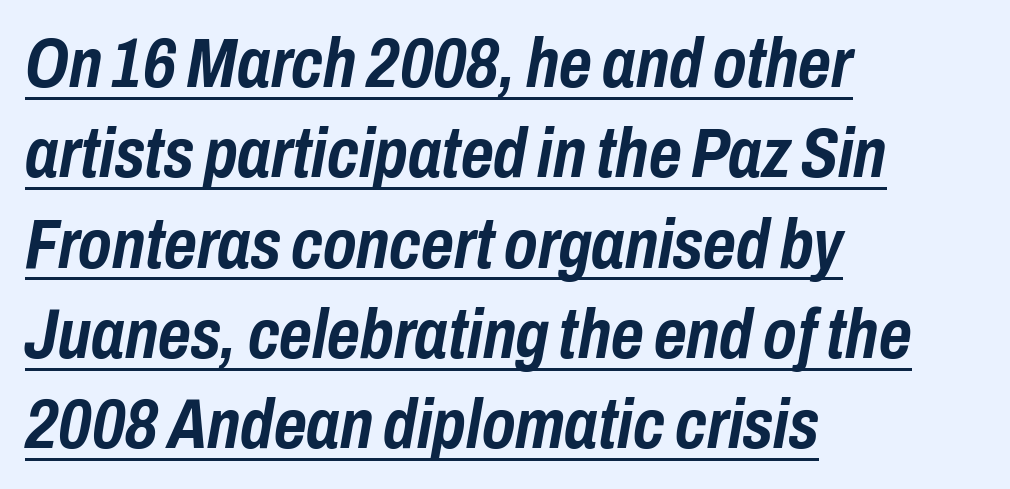
Q: Is the text bold? A: Yes.
Q: Is the text italic (slanted)? A: Yes, it leans right by about 10 degrees.
Q: Is the text underlined? A: Yes.
Q: How is the paragraph aligned? A: Left-aligned.
Q: Is the spacing between letters normal or unusually wide? A: Normal.
Q: Is the spacing between lines tight, normal or loose? A: Normal.
Q: Width (condensed, normal, or wide)? A: Condensed.
Q: Stroke contrast? A: Low.
Q: x-height? A: Medium.
Q: Monospaced? A: No.
